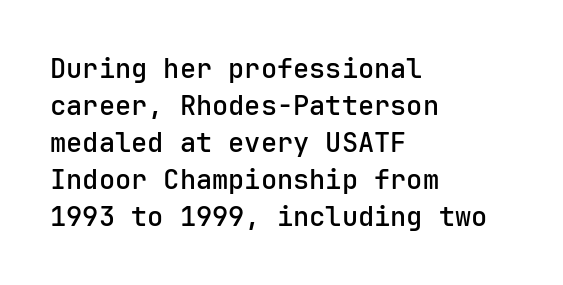
Nobody touched the tracking dial on this one. The space between consecutive lines is moderate. The area under the type is left untouched. Posture: straight, roman, zero tilt. The glyphs have the mass of a demibold cut, below bold.
